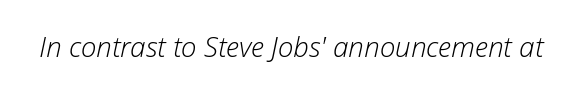
The image shows 28 px light type, italic (leaning right); set normal letter spacing, not underlined; low stroke contrast and a medium x-height.
